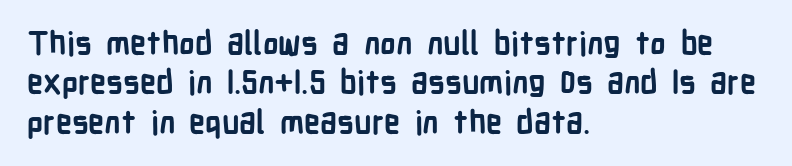
Anything drawn beneath the words? Only blank space. Type style note: lacks serifs. The characters look thick and weighty, a clear bold. The tracking reads as untouched default to a designer's eye. The lettering holds an erect, upright posture throughout.
